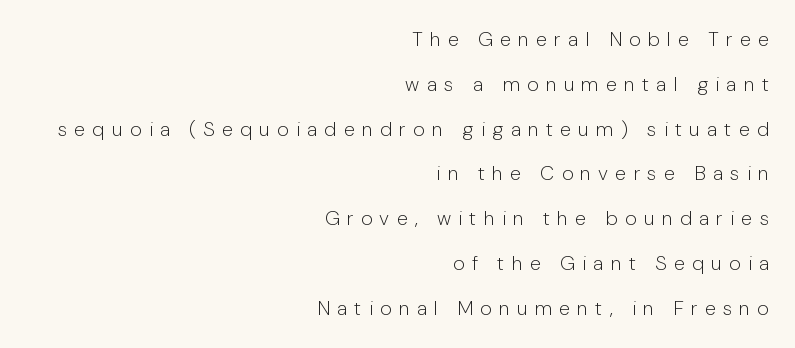
Letter spacing: wide. Any mark beneath the type? The region is blank. The rendering uses a large line-height, opening up the rows. The paragraph shown leans on its right margin.
